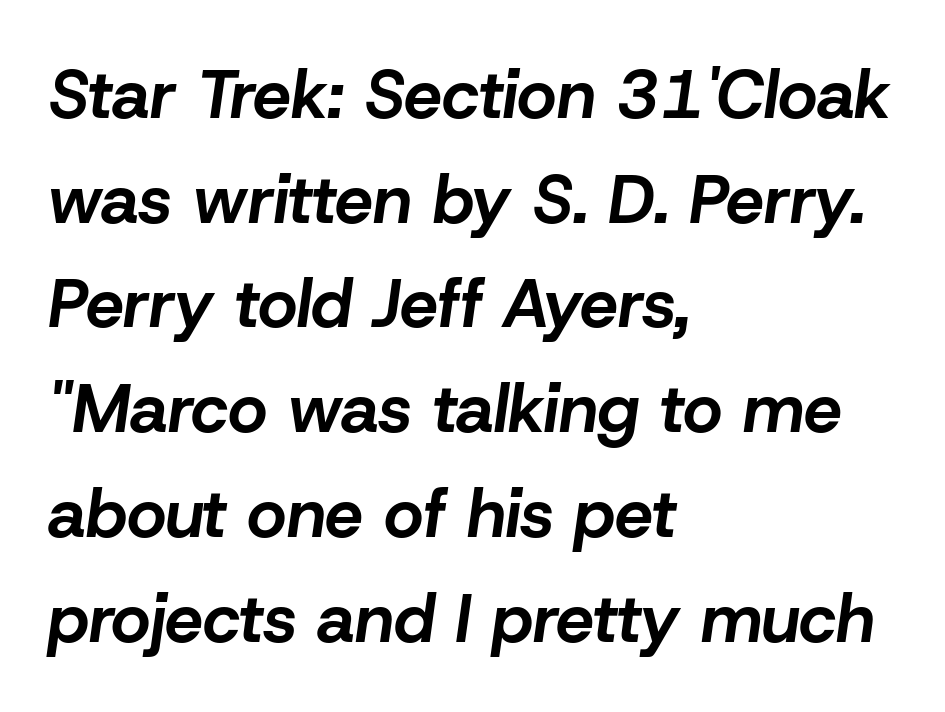
{"italic": "yes", "lean": "right", "slant_degrees": 8, "bold": "yes", "weight": "bold", "width": "normal", "stroke_contrast": "low", "x_height": "medium", "monospaced": "no", "underline": "no", "align": "left", "line_spacing": "normal", "line_spacing_ratio": 1.54, "letter_spacing": "normal", "letter_spacing_em": 0.0, "glyph_px": 68}
